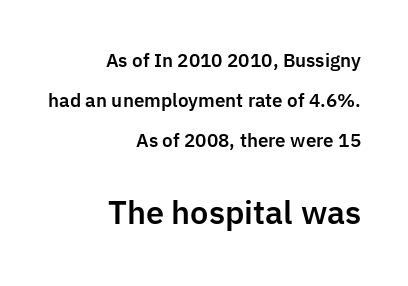
{"serif": "no", "italic": "no", "width": "normal", "stroke_contrast": "low", "x_height": "medium", "monospaced": "no", "underline": "no", "align": "right", "line_spacing": "loose", "line_spacing_ratio": 2.21, "letter_spacing": "normal", "letter_spacing_em": 0.0, "larger_block": "second", "size_ratio": 1.72, "glyph_px": 31}
